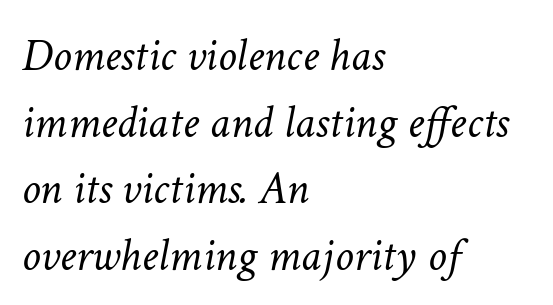
{"italic": "yes", "lean": "right", "slant_degrees": 11, "bold": "no", "weight": "light", "width": "normal", "stroke_contrast": "low", "x_height": "medium", "monospaced": "no", "underline": "no", "align": "left", "line_spacing": "normal", "line_spacing_ratio": 1.42, "letter_spacing": "normal", "letter_spacing_em": 0.0, "glyph_px": 47}
